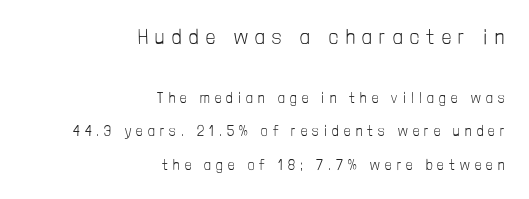
The image shows 20 px text type, upright; set right-aligned, loose line spacing (2.39x), unusually wide letter spacing (+0.38 em), not underlined; the first (top) block is 1.43x larger.
